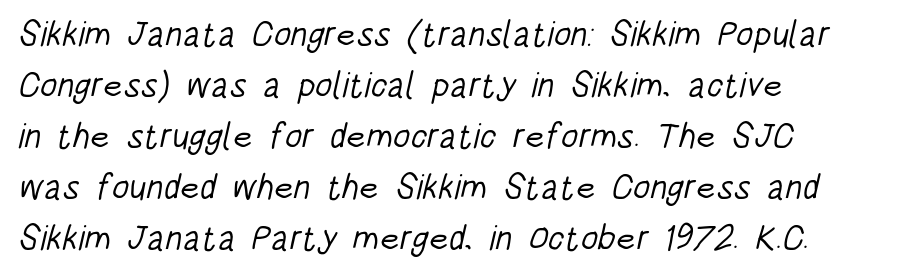
The image shows 35 px light, condensed sans-serif type; set left-aligned, normal line spacing (1.46x), normal letter spacing, not underlined; low stroke contrast and a large x-height.
